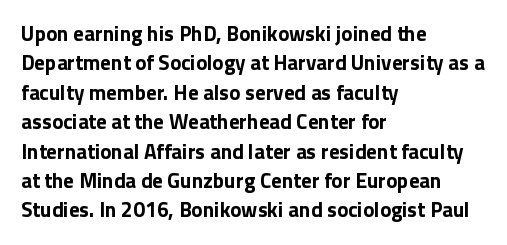
Q: Is the text bold? A: Yes.
Q: Is the text italic (slanted)? A: No, it is upright.
Q: Is the text underlined? A: No.
Q: How is the paragraph aligned? A: Left-aligned.
Q: Is the spacing between letters normal or unusually wide? A: Normal.
Q: Is the spacing between lines tight, normal or loose? A: Normal.
